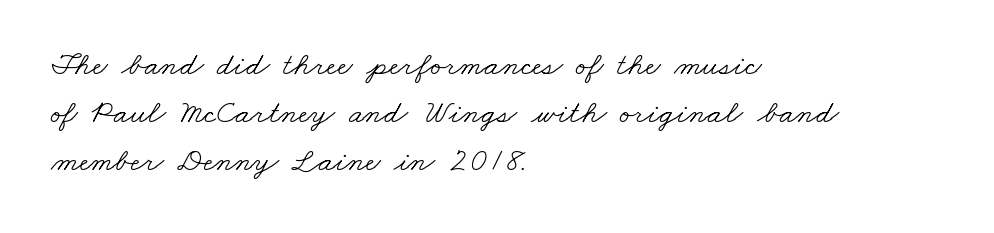
Typeset ragged right — the left edge is the straight one. The rows are spaced the way most documents space them. Do the characters align in a grid? No, the font is proportional. The specimen omits any rule beneath the text block's lines. Typographically, this falls in the serif category. Compared with a typical body face, this is equally light or lighter still.
